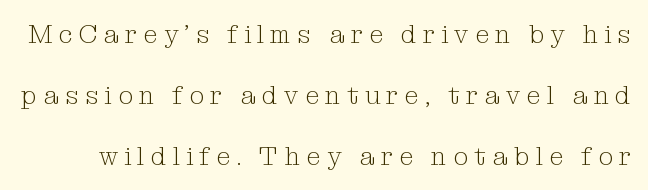
{"italic": "no", "bold": "no", "underline": "no", "line_spacing": "loose", "line_spacing_ratio": 2.34, "letter_spacing": "wide", "letter_spacing_em": 0.24, "glyph_px": 26}
